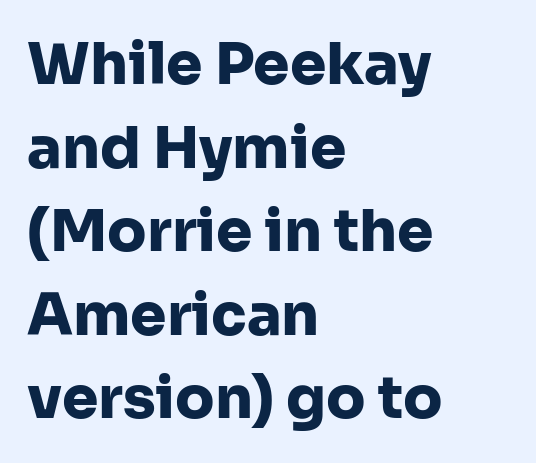
Q: Is the text bold? A: Yes.
Q: Is the text italic (slanted)? A: No, it is upright.
Q: Is the typeface a serif or a sans-serif typeface? A: Sans-serif.
Q: Is the text underlined? A: No.
Q: How is the paragraph aligned? A: Left-aligned.
Q: Is the spacing between letters normal or unusually wide? A: Normal.
Q: Is the spacing between lines tight, normal or loose? A: Normal.
Q: Width (condensed, normal, or wide)? A: Normal.
Q: Stroke contrast? A: Low.
Q: x-height? A: Medium.
Q: Monospaced? A: No.
